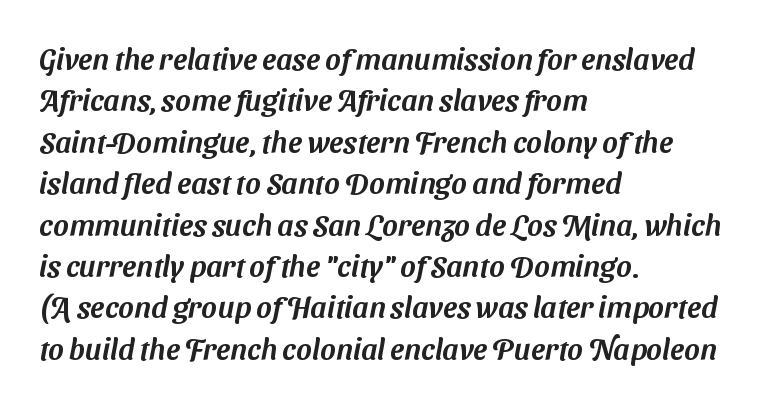
The image shows 30 px sans-serif type; set left-aligned, normal line spacing (1.38x), normal letter spacing, not underlined; medium stroke contrast and a medium x-height.
